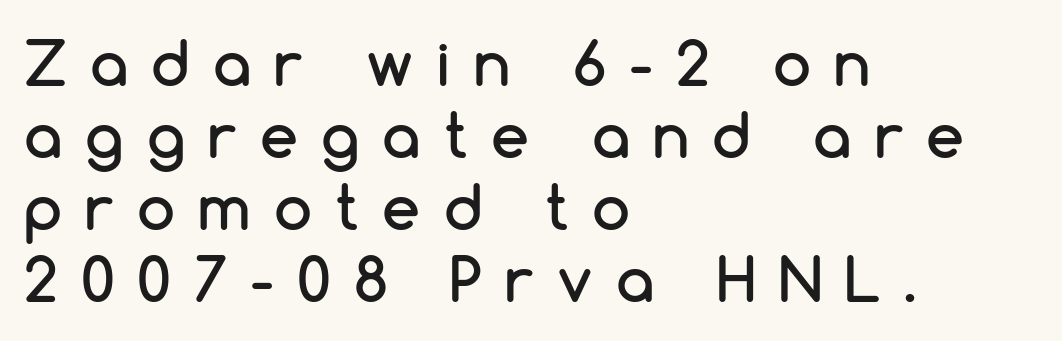
These lines are rendered in a variable-pitch font. Posture: straight, roman, zero tilt. Clear beneath every line of the passage. Line beginnings align vertically; line endings do not.
